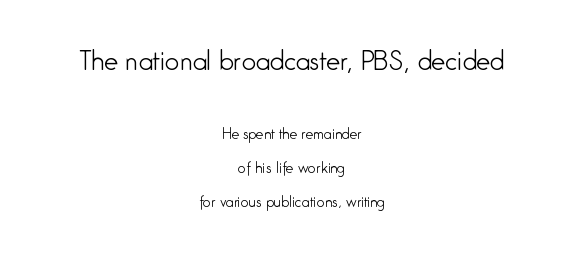
{"italic": "no", "bold": "no", "underline": "no", "align": "center", "line_spacing": "loose", "line_spacing_ratio": 2.41, "letter_spacing": "normal", "letter_spacing_em": 0.0, "larger_block": "first", "size_ratio": 1.79, "glyph_px": 25}
